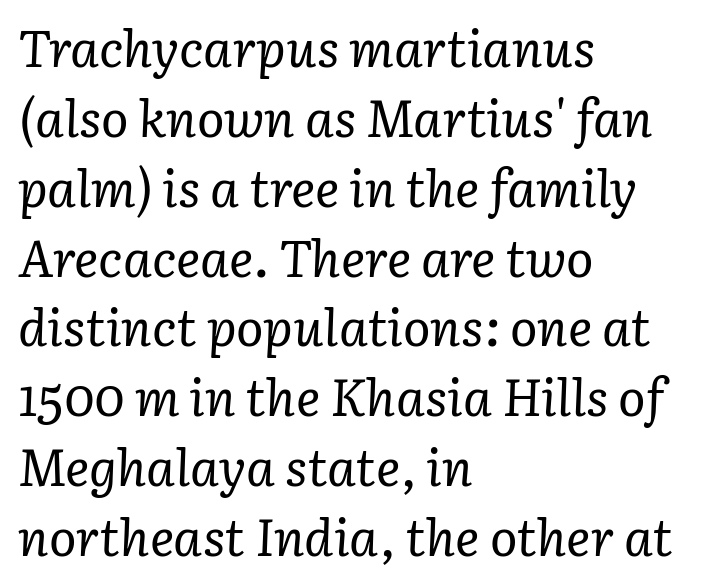
{"serif": "yes", "italic": "yes", "lean": "right", "slant_degrees": 3, "bold": "no", "weight": "regular", "width": "normal", "stroke_contrast": "low", "x_height": "medium", "monospaced": "no", "underline": "no", "align": "left", "line_spacing": "normal", "line_spacing_ratio": 1.37, "letter_spacing": "normal", "letter_spacing_em": 0.0, "glyph_px": 51}
